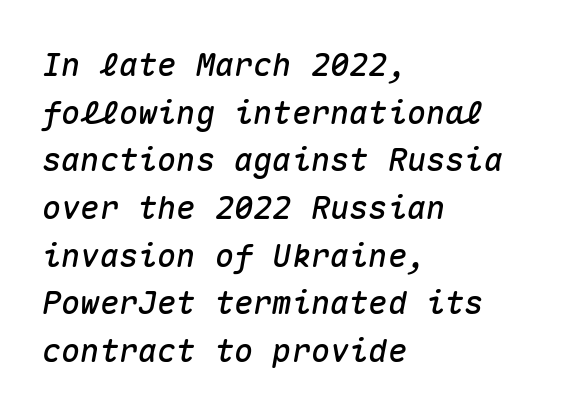
{"italic": "yes", "lean": "right", "slant_degrees": 10, "width": "normal", "stroke_contrast": "medium", "x_height": "medium", "monospaced": "yes", "underline": "no", "align": "left", "line_spacing": "normal", "line_spacing_ratio": 1.49, "letter_spacing": "normal", "letter_spacing_em": 0.0, "glyph_px": 32}
